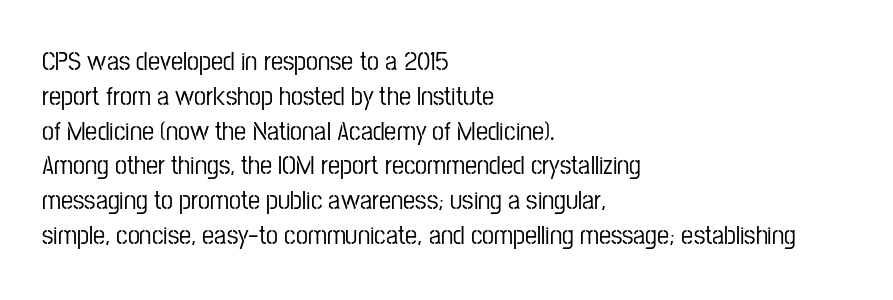
{"italic": "no", "underline": "no", "align": "left", "line_spacing": "normal", "line_spacing_ratio": 1.29, "letter_spacing": "normal", "letter_spacing_em": 0.0, "glyph_px": 27}
